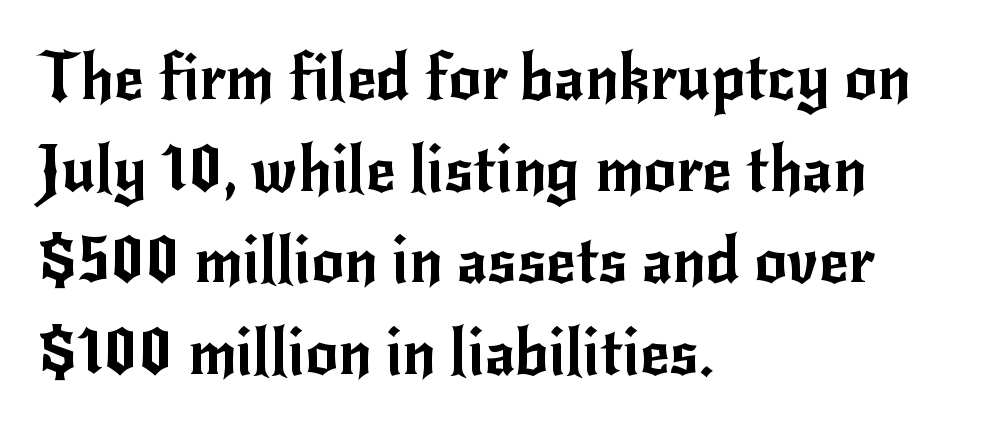
Q: Is the text italic (slanted)? A: No, it is upright.
Q: Is the typeface a serif or a sans-serif typeface? A: Sans-serif.
Q: Is the text underlined? A: No.
Q: How is the paragraph aligned? A: Left-aligned.
Q: Is the spacing between letters normal or unusually wide? A: Normal.
Q: Is the spacing between lines tight, normal or loose? A: Normal.
Q: Width (condensed, normal, or wide)? A: Normal.
Q: Stroke contrast? A: Low.
Q: x-height? A: Small.
Q: Monospaced? A: No.
